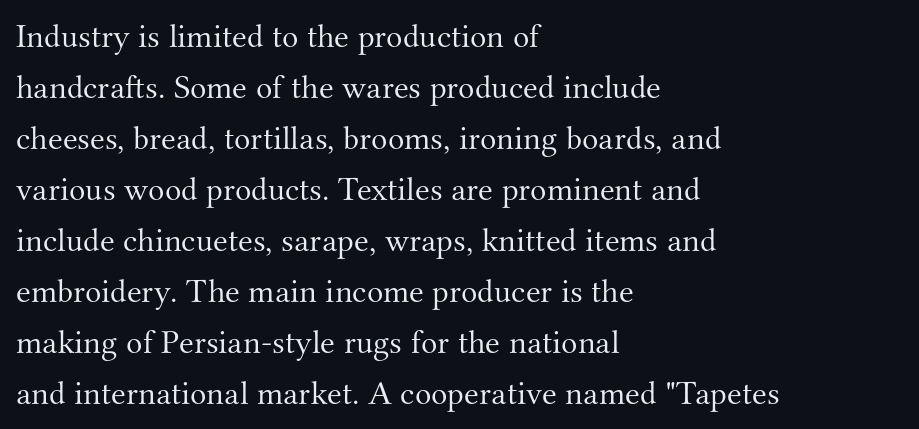
The image shows 34 px light serif type, upright; set left-aligned, normal line spacing (1.5x), normal letter spacing, not underlined; medium stroke contrast and a small x-height.
